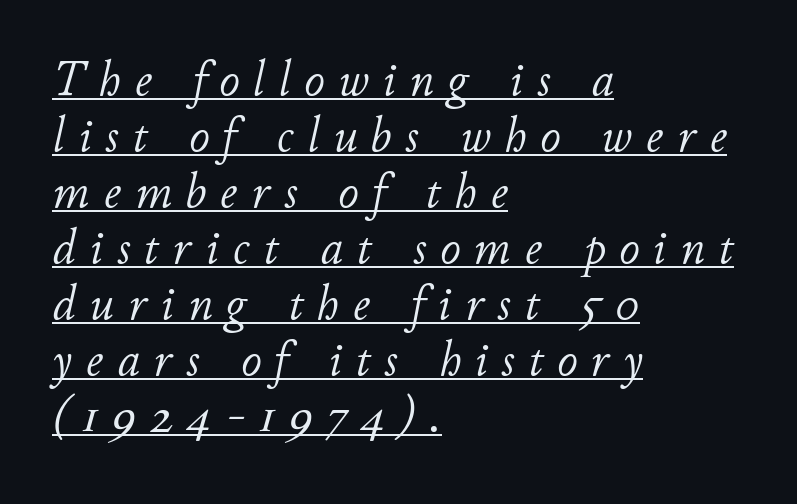
The image shows 50 px light type, italic (leaning right); set left-aligned, tight line spacing (1.12x), unusually wide letter spacing (+0.28 em), underlined; low stroke contrast and a small x-height.
